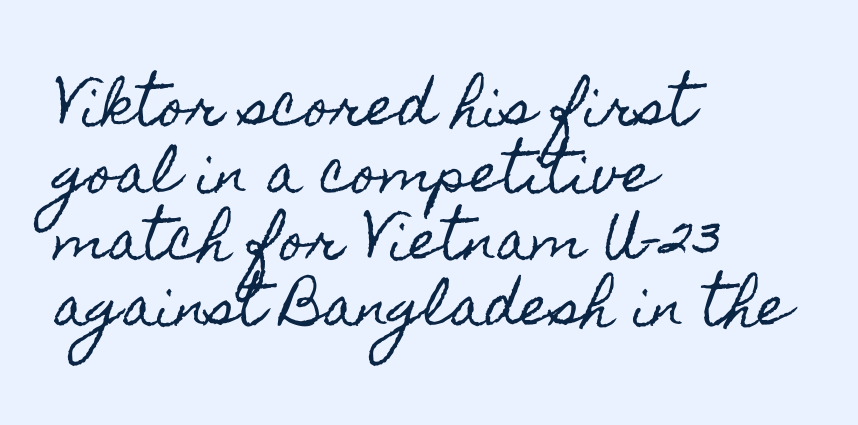
Does the copy run flush right? No — it runs flush left. Tracking value appears to be zero — textbook default spacing. Interline gaps are of average width in this sample.
